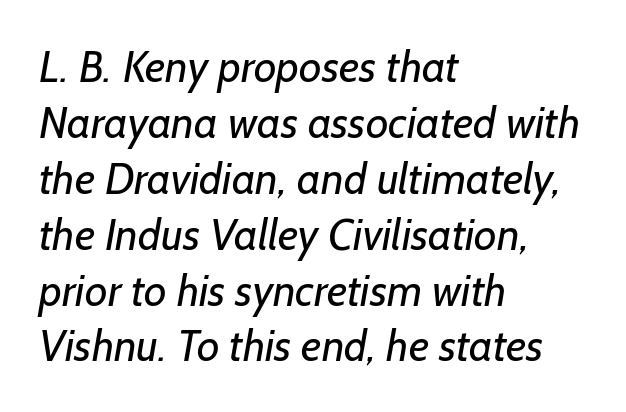
The image shows 44 px regular-weight sans-serif type; set left-aligned, normal line spacing (1.27x), normal letter spacing, not underlined; low stroke contrast and a medium x-height.
